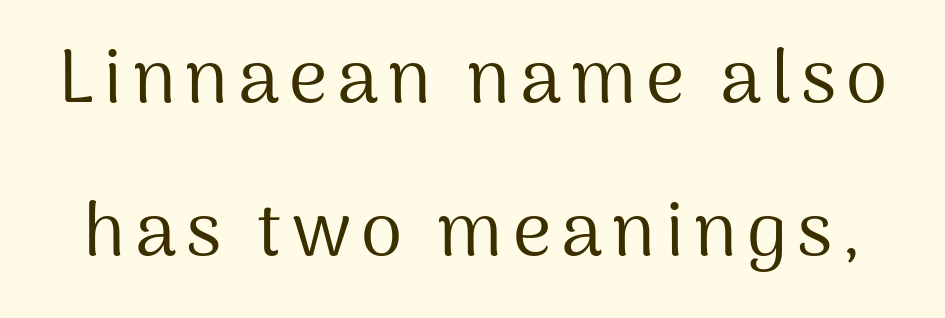
Q: Is the text bold? A: No.
Q: Is the text italic (slanted)? A: No, it is upright.
Q: Is the typeface a serif or a sans-serif typeface? A: Sans-serif.
Q: Is the text underlined? A: No.
Q: Is the spacing between lines tight, normal or loose? A: Loose.
Q: Width (condensed, normal, or wide)? A: Normal.
Q: Stroke contrast? A: Medium.
Q: x-height? A: Medium.
Q: Monospaced? A: No.
